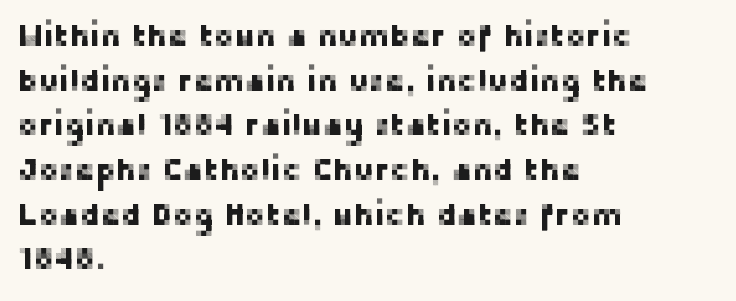
Each word holds together tightly as a unit, with standard inter-letter gaps. The face used here is proportionally spaced, like ordinary book or web type. The typesetter chose a ragged-right arrangement here. The designer left line spacing at the default. Type without underlining.
